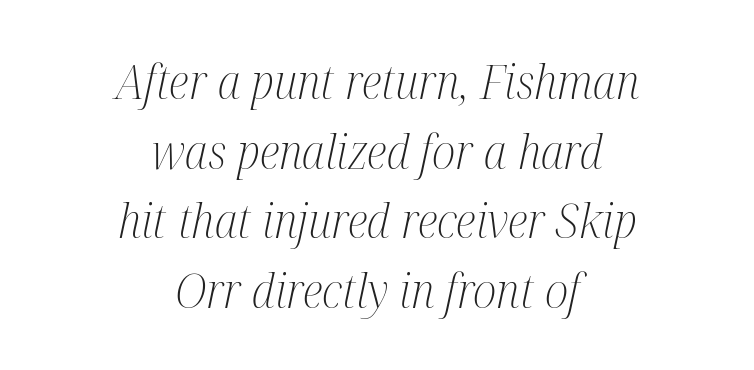
The face used here is proportionally spaced, like ordinary book or web type. Unbolded letterforms with no extra heft. Interline gaps are of average width in this sample. The rendering applies a slant to the glyphs. You can tell from the footed stems that serif type was used.
